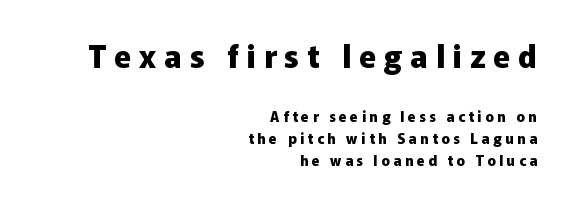
{"serif": "no", "italic": "no", "bold": "yes", "weight": "heavy", "width": "normal", "stroke_contrast": "low", "x_height": "medium", "monospaced": "no", "underline": "no", "align": "right", "line_spacing": "normal", "line_spacing_ratio": 1.56, "letter_spacing": "wide", "letter_spacing_em": 0.26, "larger_block": "first", "size_ratio": 2.21, "glyph_px": 31}
